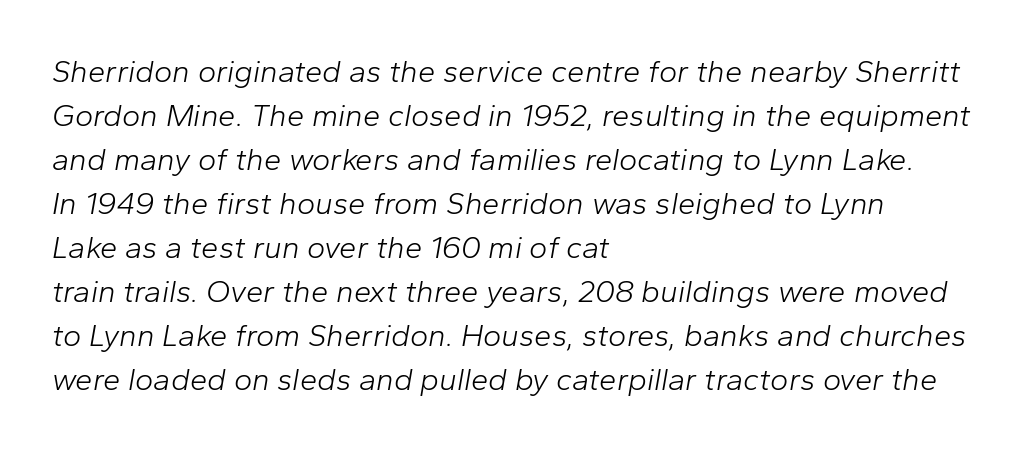
{"italic": "yes", "lean": "right", "slant_degrees": 10, "bold": "no", "weight": "light", "width": "normal", "stroke_contrast": "low", "x_height": "medium", "monospaced": "no", "underline": "no", "align": "left", "line_spacing": "normal", "line_spacing_ratio": 1.42, "letter_spacing": "normal", "letter_spacing_em": 0.0, "glyph_px": 31}
